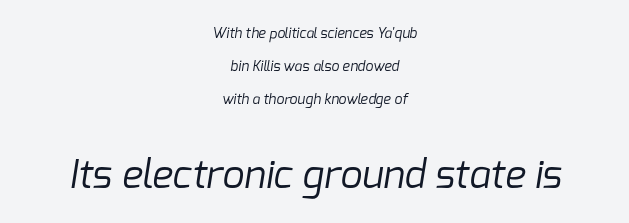
The image shows 39 px regular-weight sans-serif type; set centered, loose line spacing (2.36x), normal letter spacing, not underlined; the second (bottom) block is 2.79x larger; low stroke contrast and a medium x-height.
